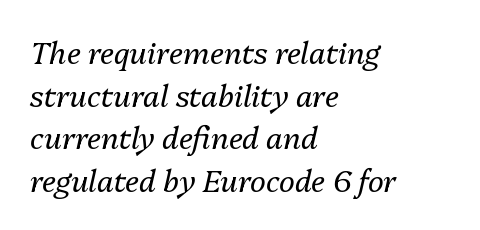
The image shows 30 px regular-weight type, italic (leaning right); set left-aligned, normal line spacing (1.42x), normal letter spacing, not underlined; medium stroke contrast and a medium x-height.
